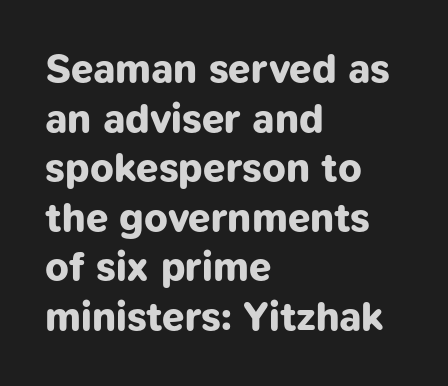
Q: Is the text bold? A: Yes.
Q: Is the typeface a serif or a sans-serif typeface? A: Sans-serif.
Q: Is the text underlined? A: No.
Q: How is the paragraph aligned? A: Left-aligned.
Q: Is the spacing between letters normal or unusually wide? A: Normal.
Q: Width (condensed, normal, or wide)? A: Normal.
Q: Stroke contrast? A: Low.
Q: x-height? A: Medium.
Q: Monospaced? A: No.
